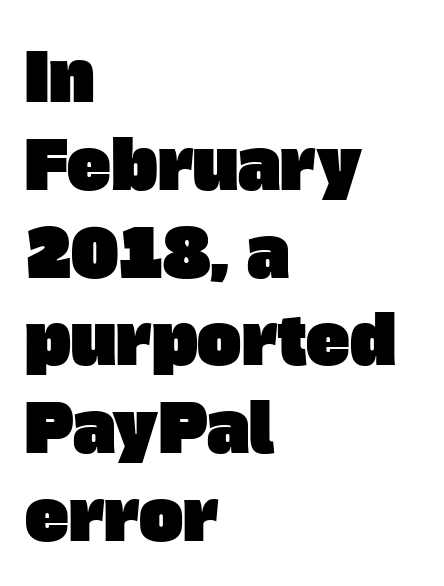
Q: Is the typeface a serif or a sans-serif typeface? A: Sans-serif.
Q: Is the text underlined? A: No.
Q: How is the paragraph aligned? A: Left-aligned.
Q: Is the spacing between letters normal or unusually wide? A: Normal.
Q: Is the spacing between lines tight, normal or loose? A: Normal.
Q: Width (condensed, normal, or wide)? A: Normal.
Q: Stroke contrast? A: Low.
Q: x-height? A: Large.
Q: Monospaced? A: No.
